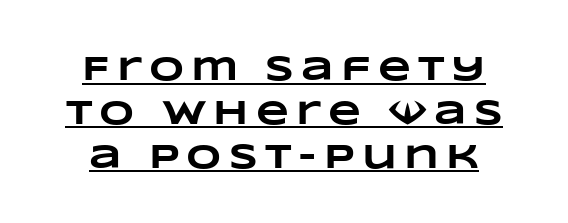
{"bold": "yes", "weight": "heavy", "width": "wide", "stroke_contrast": "low", "x_height": "large", "monospaced": "no", "underline": "yes", "line_spacing": "normal", "line_spacing_ratio": 1.29, "letter_spacing": "wide", "letter_spacing_em": 0.21, "glyph_px": 34}
